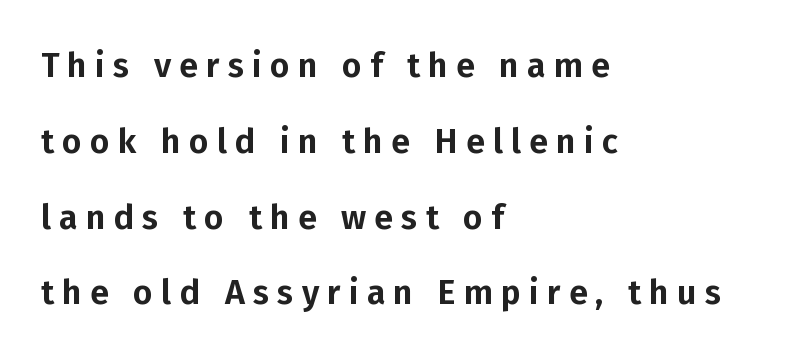
A sans-serif font was chosen for this passage. The vertical gap from one line to the next is large. Compared with typical body copy, the letter spacing here is much looser. Beneath every word, the page is bare. The setting favours the left margin, as ordinary paragraphs usually do.
